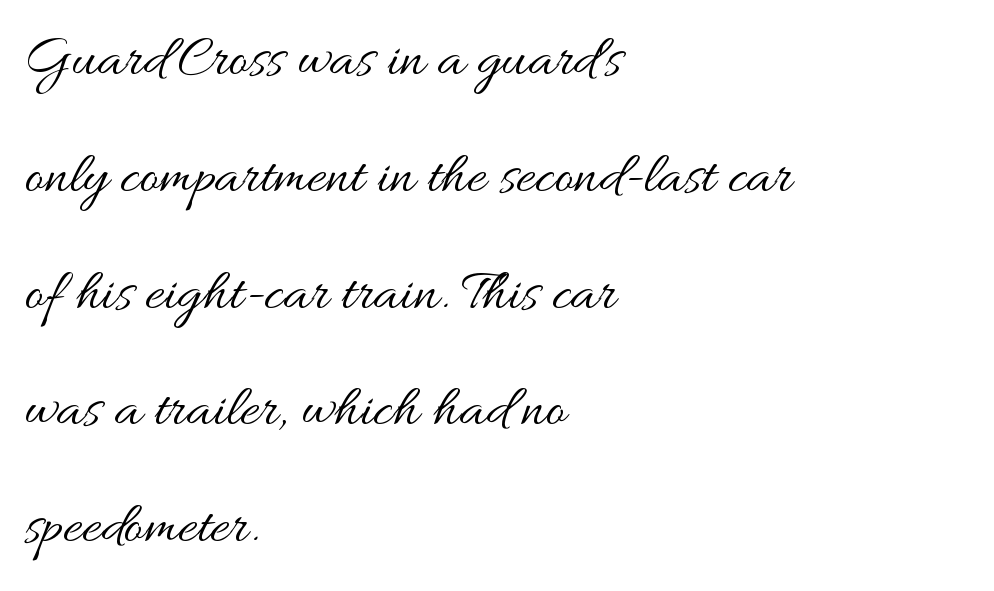
The image shows 59 px regular-weight, wide type; set left-aligned, loose line spacing (1.98x), normal letter spacing, not underlined; medium stroke contrast and a small x-height.
